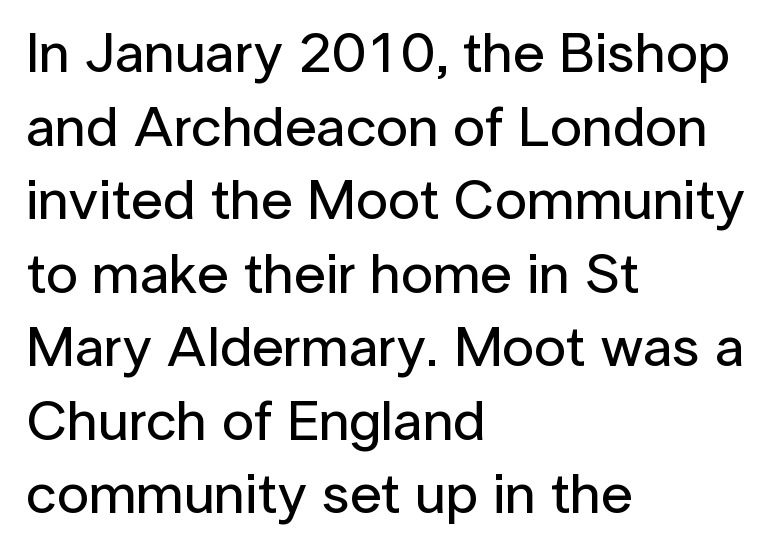
The image shows 57 px sans-serif type, upright; set left-aligned, normal line spacing (1.29x), normal letter spacing, not underlined; low stroke contrast and a medium x-height.
